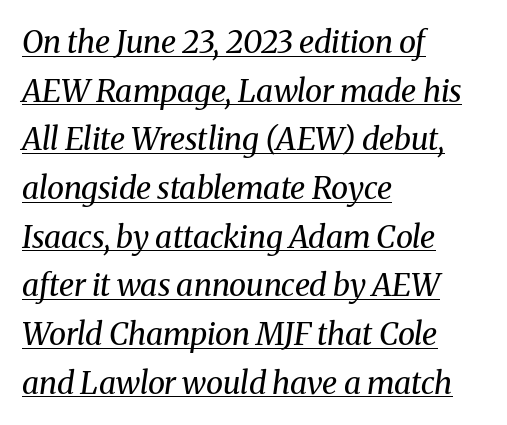
{"serif": "yes", "italic": "yes", "lean": "right", "slant_degrees": 8, "bold": "no", "weight": "regular", "width": "normal", "stroke_contrast": "medium", "x_height": "medium", "monospaced": "no", "underline": "yes", "align": "left", "line_spacing": "normal", "line_spacing_ratio": 1.57, "letter_spacing": "normal", "letter_spacing_em": 0.0, "glyph_px": 31}
